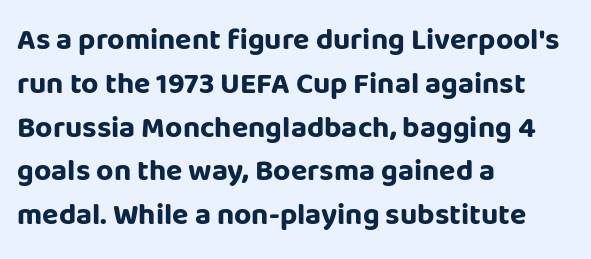
This is sans-serif lettering, the kind often seen on screens and signage. The specimen omits any rule beneath the text block's lines. Proportional: the letters do not fall into vertical columns. Look at the tracking — it's just the regular setting, nothing added. Typeset ragged right — the left edge is the straight one.
